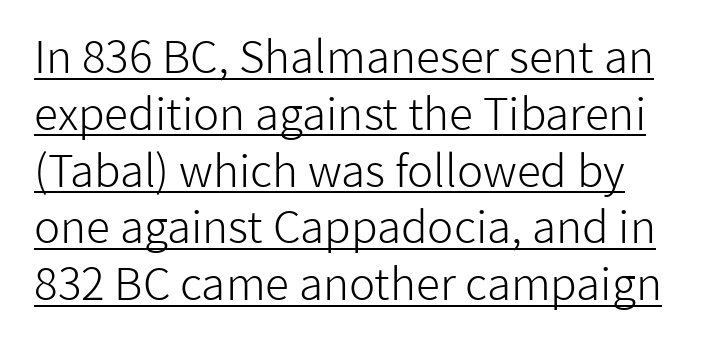
Where is the straight margin? On the left. Caption: standard tracking, unaltered. The lettering holds an erect, upright posture throughout. Ink coverage per letter is moderate at most. Unlike a traditional serif, this face leaves its strokes unadorned. Horizontal bands of white between lines are of average thickness.
